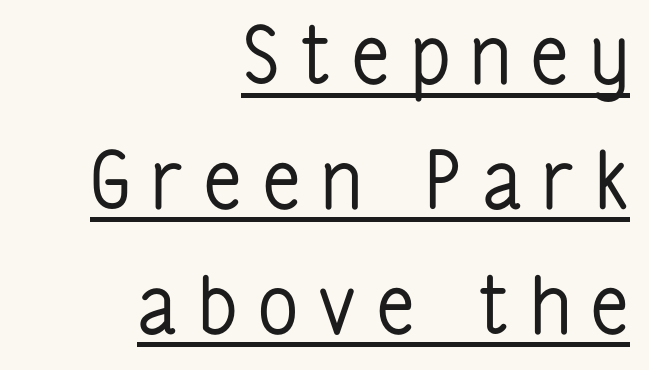
The strokes carry an ordinary text weight at most. A typesetter would call this proportional, since set widths differ per character. Decoration check: the copy is underlined. The letterforms stand isolated, each surrounded by extra space.
